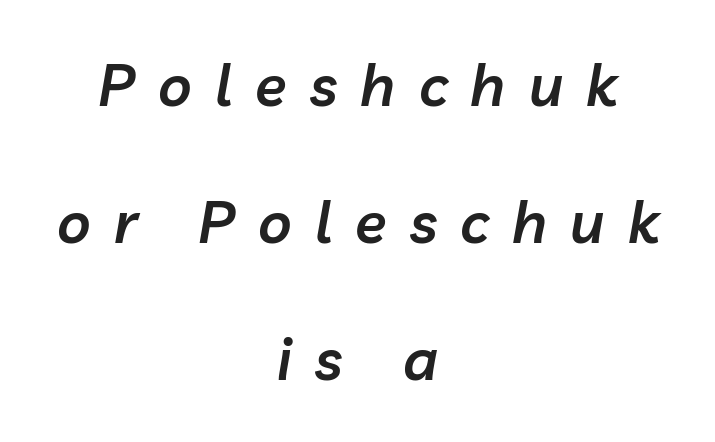
The image shows 58 px semibold type, italic (leaning right); set centered, loose line spacing (2.36x), unusually wide letter spacing (+0.4 em), not underlined; low stroke contrast and a medium x-height.
